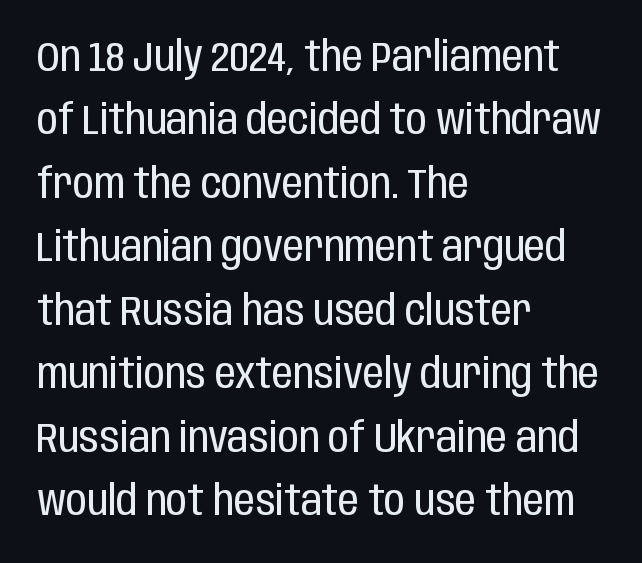
The letters stand straight up with perfectly vertical stems. Short and long lines alike share a common starting point at left. Unlike a traditional serif, this face leaves its strokes unadorned. Regarding leading, the lines here are spaced in the standard way. The zone under the glyphs is completely vacant. Each letter keeps its own natural width here, so spacing adapts to shape.
